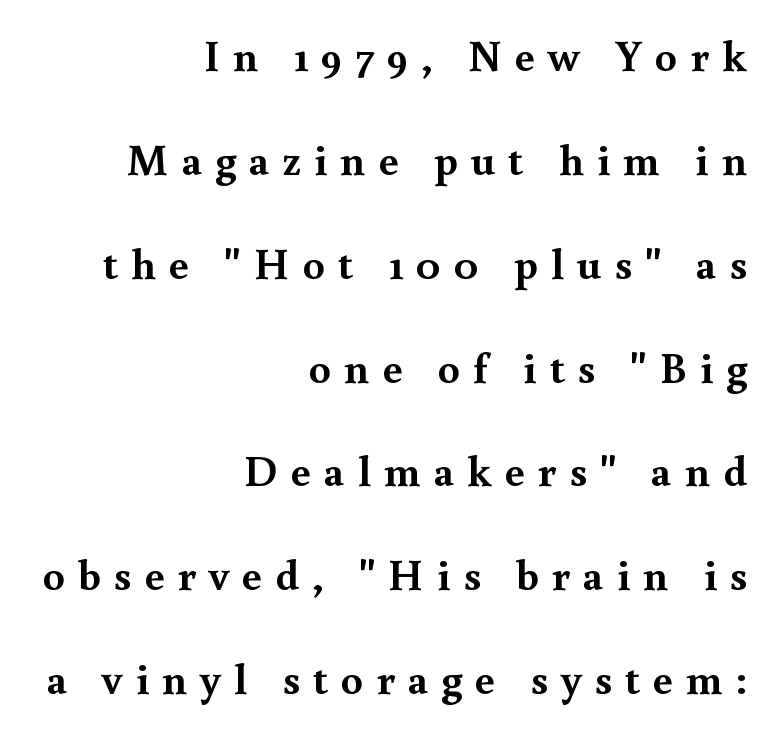
Q: Is the text bold? A: Yes.
Q: Is the text italic (slanted)? A: No, it is upright.
Q: Is the typeface a serif or a sans-serif typeface? A: Serif.
Q: Is the text underlined? A: No.
Q: How is the paragraph aligned? A: Right-aligned.
Q: Is the spacing between letters normal or unusually wide? A: Unusually wide.
Q: Is the spacing between lines tight, normal or loose? A: Loose.
Q: Width (condensed, normal, or wide)? A: Normal.
Q: x-height? A: Small.
Q: Monospaced? A: No.
